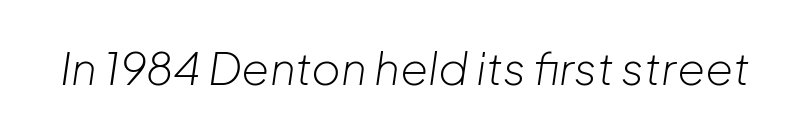
Inter-character spacing is left at the font's built-in metrics. If you drew a line through each stem, it would be angled. Counters stay open thanks to moderate or lighter strokes. Character widths vary here, with narrow letters taking less room than wide ones. The strip under each line holds only bare page.
